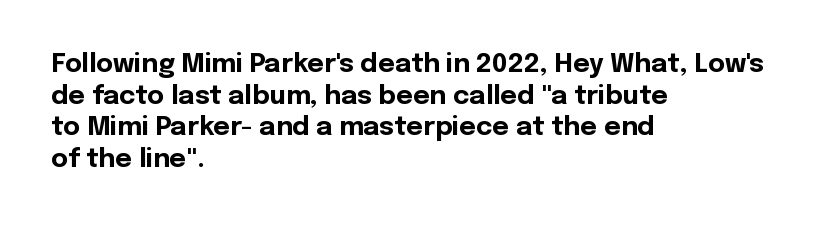
I'd describe the lettering as bold — thick and assertive. Words appear dense and cohesive because spacing is normal. Reading down the block, your eye returns to a fixed left position each line. The lettering holds an erect, upright posture throughout. Descender tails drop into unmarked territory.
